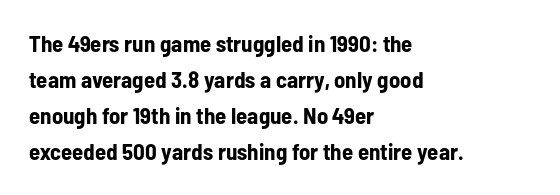
Notice how descenders clear the ascenders below comfortably — that's standard leading. The sample has been set heavy, in full bold. Italic? Not at all — the glyphs are vertical. A bare baseline throughout the passage. The rag falls on the right side of this text block. Inter-character spacing is left at the font's built-in metrics.
